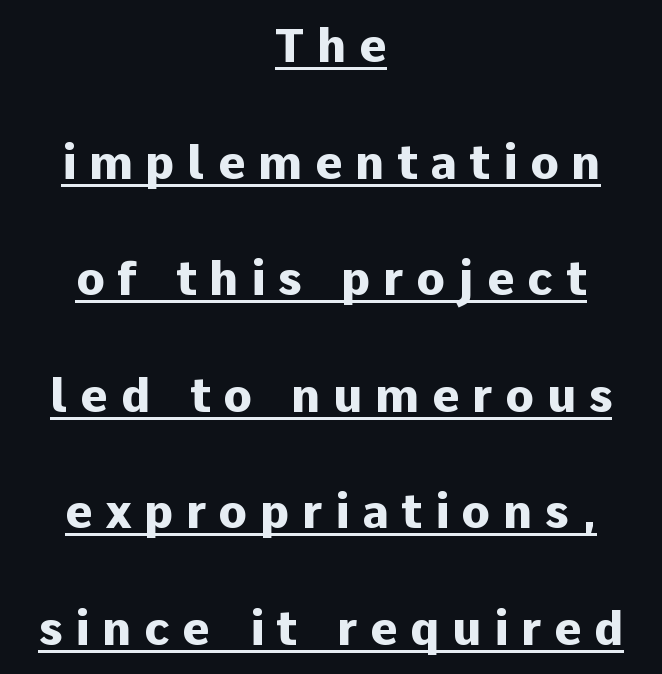
The image shows 47 px heavy sans-serif type, upright; set centered, loose line spacing (2.48x), unusually wide letter spacing (+0.27 em), underlined; low stroke contrast and a medium x-height.
